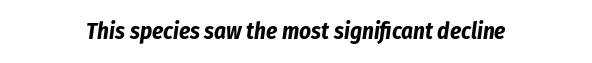
{"italic": "yes", "lean": "right", "slant_degrees": 8, "bold": "yes", "underline": "no", "letter_spacing": "normal", "letter_spacing_em": 0.0, "glyph_px": 23}
